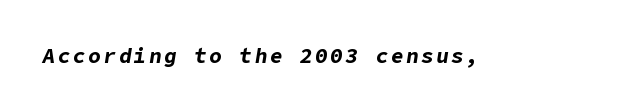
Thick stems and heavy bowls — unmistakably bold. If you drew a line through each stem, it would be angled. Bare-footed words on every line.
